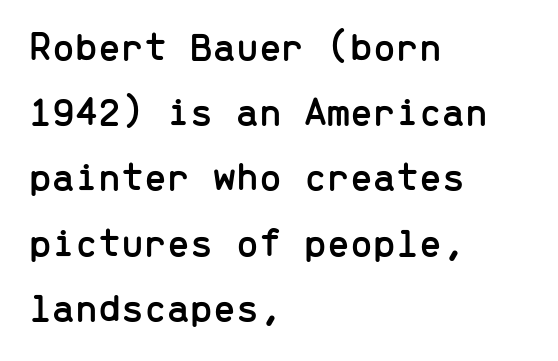
Examine the stroke ends and you'll find no serifs. Nobody drew a line under any word here. Here the designer chose a console-style face with uniform glyph widths. The font's upright variant was chosen for this text.
